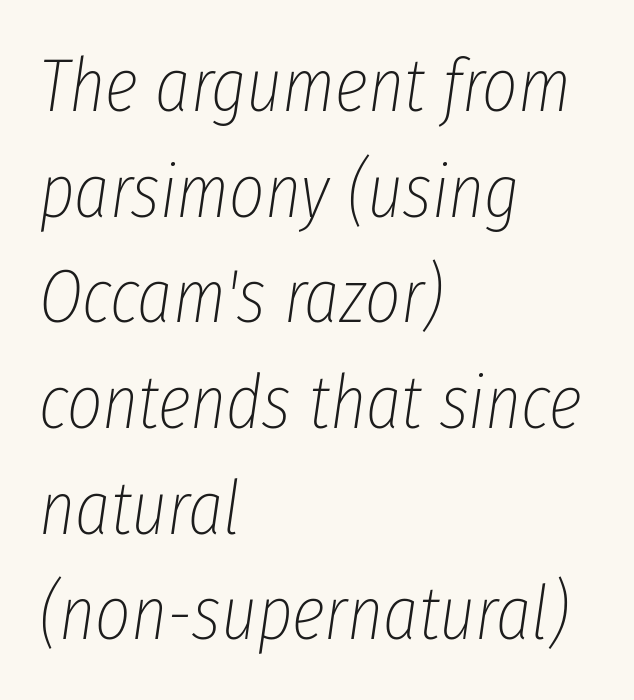
The rendering anchors every line to the left-hand side. Looking at the ascenders, they clearly lean. Unbolded letterforms with no extra heft. Regular leading.
